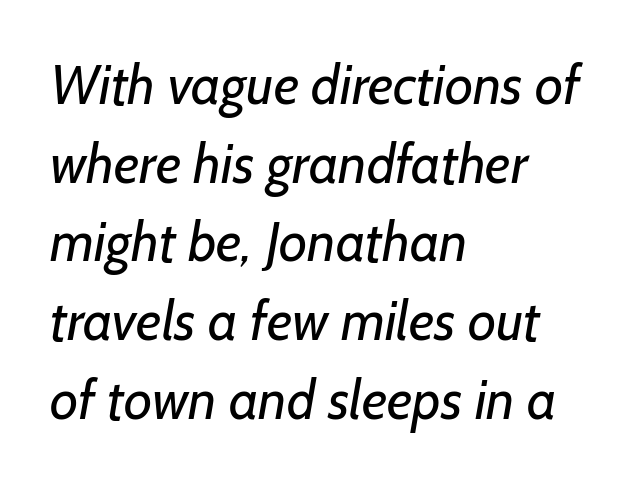
The glyphs in this specimen are sans serif. Regarding leading, the lines here are spaced in the standard way. The passage shown is typed in a proportional face where columns would drift. Honestly, the letter spacing is just normal — you wouldn't notice it. This is not heavy type; no bold has been used. The paragraph shown leans on its left margin.
